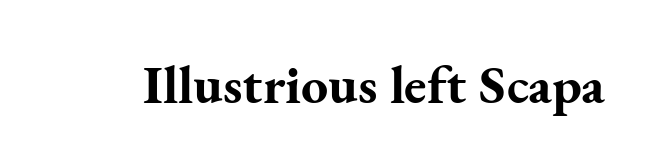
{"serif": "yes", "italic": "no", "bold": "yes", "weight": "bold", "width": "normal", "stroke_contrast": "medium", "x_height": "small", "monospaced": "no", "underline": "no", "letter_spacing": "normal", "letter_spacing_em": 0.0, "glyph_px": 54}
